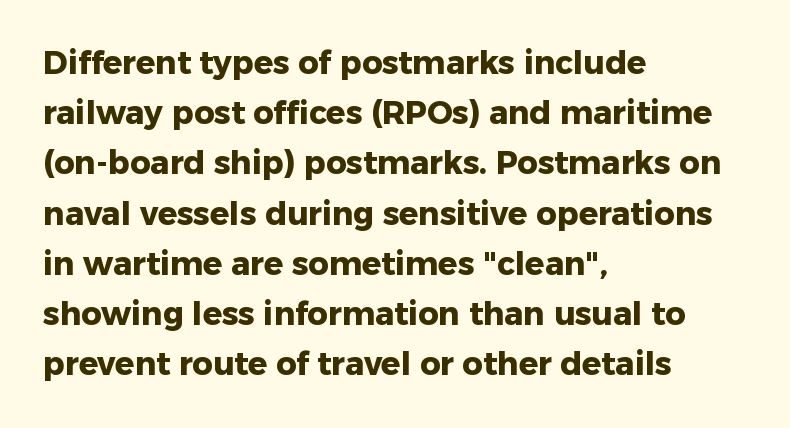
Does the type have serifs? No, each stem ends abruptly. The tracking reads as untouched default to a designer's eye. This sample is left-justified, so line endings fall wherever the words run out. These lines are rendered in a variable-pitch font. Students, observe: this is what conventionally led text looks like.
